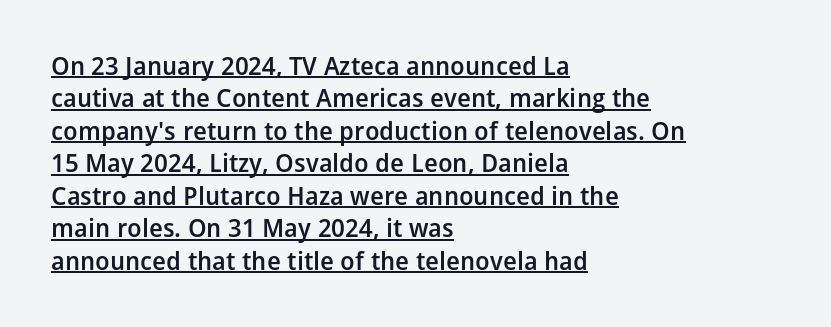
{"italic": "no", "bold": "semi", "underline": "yes", "align": "left", "line_spacing": "normal", "line_spacing_ratio": 1.3, "letter_spacing": "normal", "letter_spacing_em": 0.0, "glyph_px": 25}
